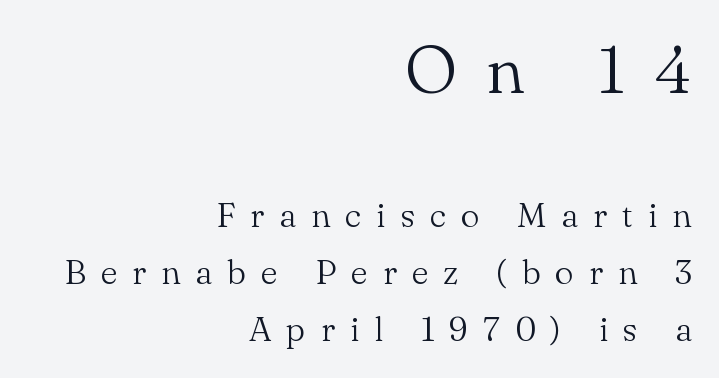
Has an underline been added? It has not. Look at the glyph heights: the upper group is clearly the bigger setting. The passage shown is typeset with a serif family. Every character sits straight up, as roman type does.
